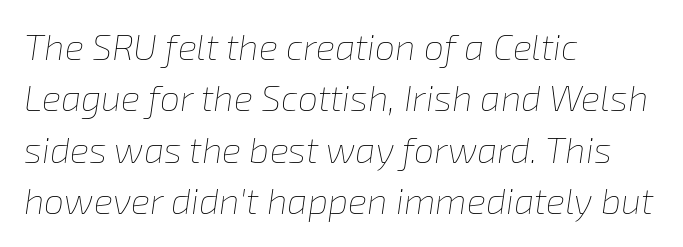
Q: Is the text bold? A: No.
Q: Is the text italic (slanted)? A: Yes, it leans right by about 8 degrees.
Q: Is the text underlined? A: No.
Q: How is the paragraph aligned? A: Left-aligned.
Q: Is the spacing between letters normal or unusually wide? A: Normal.
Q: Is the spacing between lines tight, normal or loose? A: Normal.
Q: Width (condensed, normal, or wide)? A: Normal.
Q: Stroke contrast? A: Low.
Q: x-height? A: Medium.
Q: Monospaced? A: No.
